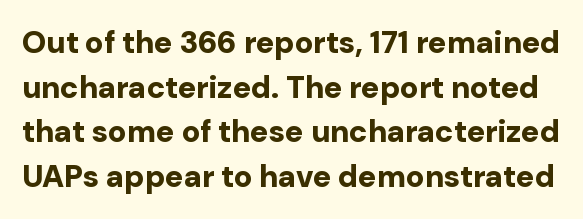
The image shows 31 px bold sans-serif type, upright; set normal line spacing (1.44x), normal letter spacing, not underlined; low stroke contrast and a medium x-height.
